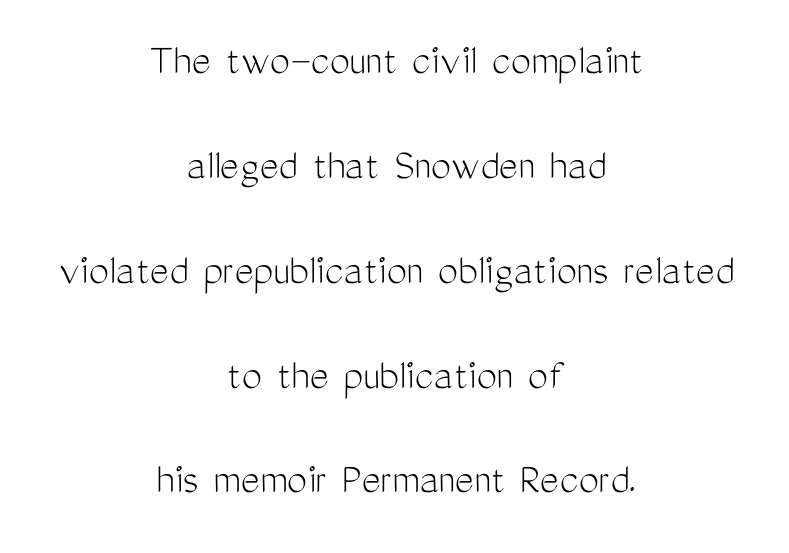
Posture: straight, roman, zero tilt. Quick note: interline space is abundant. A bare baseline throughout the passage. Horizontally, the lines are justified to the midpoint only.
